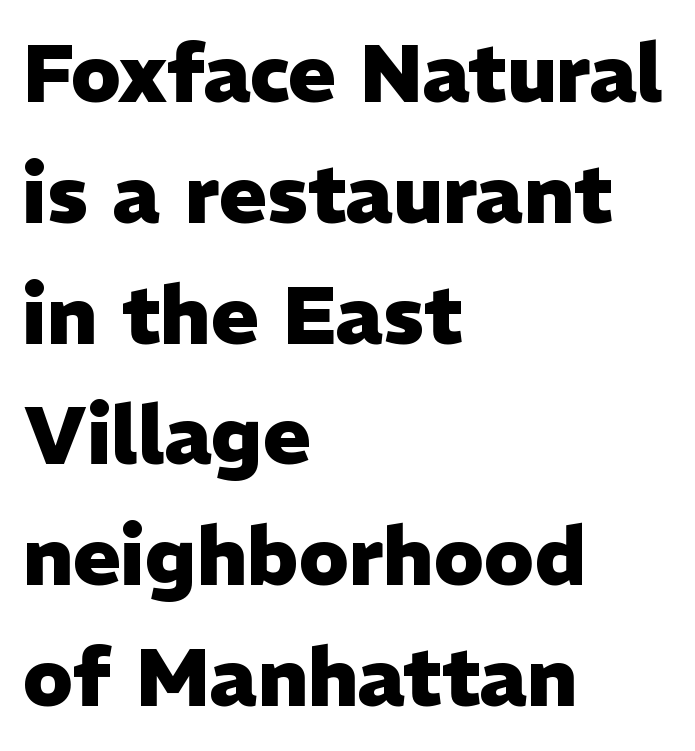
The image shows 80 px heavy sans-serif type, upright; set left-aligned, normal line spacing (1.51x), normal letter spacing, not underlined; low stroke contrast and a medium x-height.
